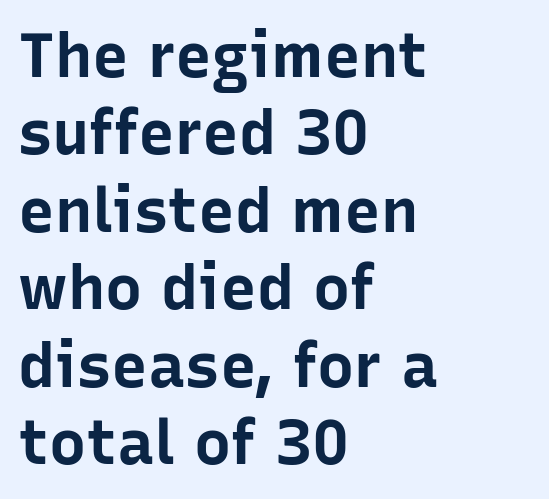
The image shows 62 px bold sans-serif type, upright; set left-aligned, normal line spacing (1.25x), normal letter spacing, not underlined; low stroke contrast and a medium x-height.
